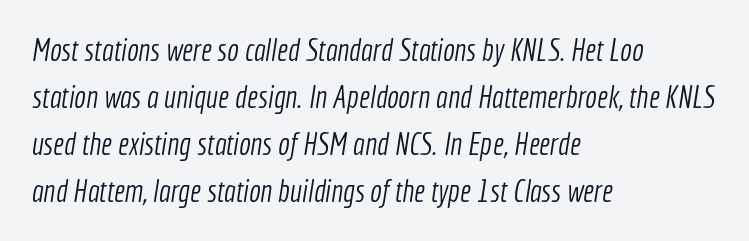
{"serif": "no", "bold": "no", "weight": "light", "width": "condensed", "x_height": "medium", "monospaced": "no", "underline": "no", "align": "left", "line_spacing": "normal", "line_spacing_ratio": 1.52, "letter_spacing": "normal", "letter_spacing_em": 0.0, "glyph_px": 31}
